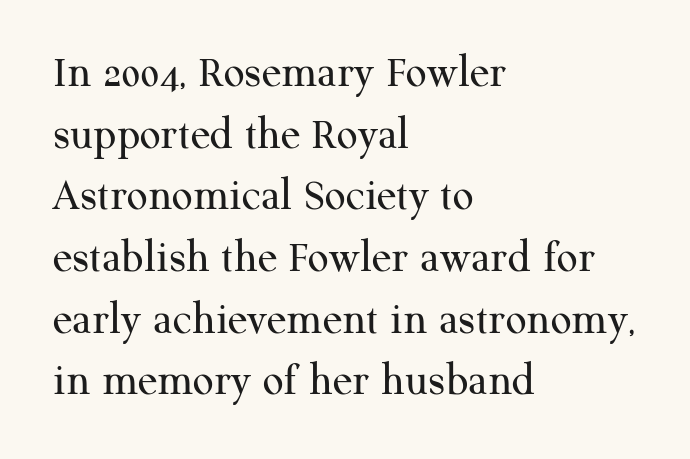
Q: Is the text bold? A: No.
Q: Is the text italic (slanted)? A: No, it is upright.
Q: Is the typeface a serif or a sans-serif typeface? A: Serif.
Q: Is the text underlined? A: No.
Q: How is the paragraph aligned? A: Left-aligned.
Q: Is the spacing between letters normal or unusually wide? A: Normal.
Q: Is the spacing between lines tight, normal or loose? A: Normal.
Q: Width (condensed, normal, or wide)? A: Normal.
Q: Stroke contrast? A: Medium.
Q: x-height? A: Medium.
Q: Monospaced? A: No.
